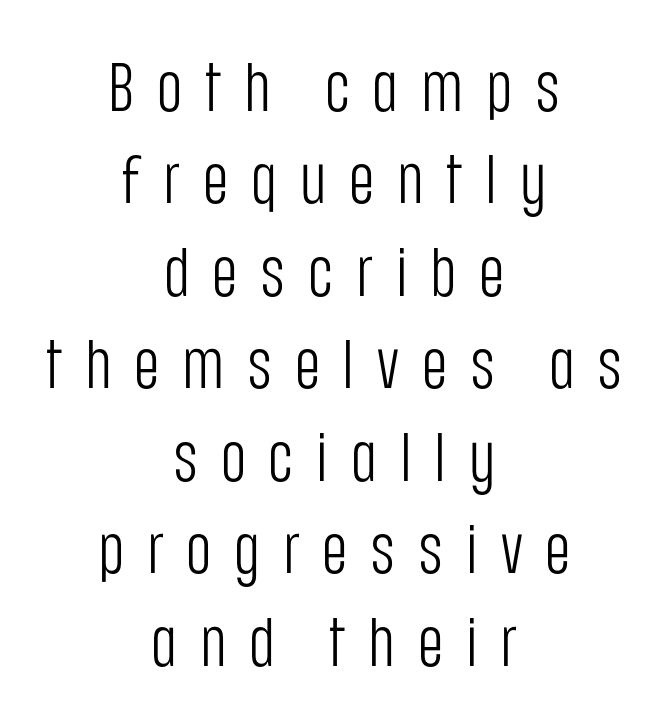
{"serif": "no", "italic": "no", "bold": "no", "weight": "light", "width": "condensed", "stroke_contrast": "low", "x_height": "large", "monospaced": "no", "underline": "no", "align": "center", "line_spacing": "normal", "line_spacing_ratio": 1.34, "letter_spacing": "wide", "letter_spacing_em": 0.33, "glyph_px": 69}
